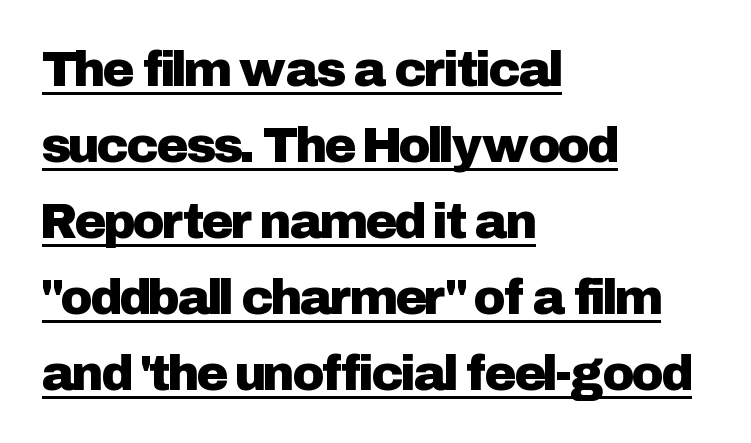
{"serif": "no", "italic": "no", "width": "normal", "stroke_contrast": "low", "x_height": "medium", "monospaced": "no", "underline": "yes", "align": "left", "line_spacing": "normal", "line_spacing_ratio": 1.55, "letter_spacing": "normal", "letter_spacing_em": 0.0, "glyph_px": 49}
